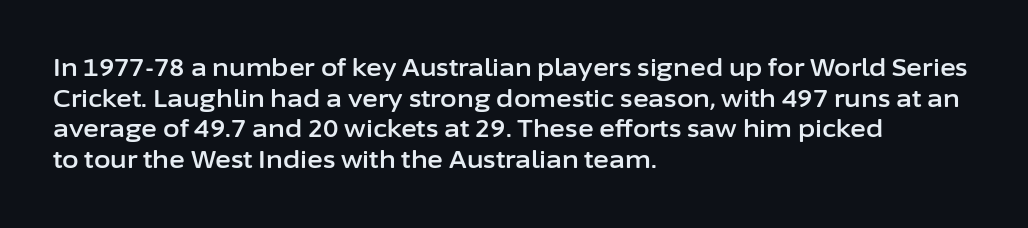
These lines stack with their left ends in a neat column. This sample uses plain, unmodified letter spacing. Rows of type keep a routine distance in the vertical direction. The glyphs are unaccompanied by any horizontal stroke below them. Vertical strokes here are truly vertical.
